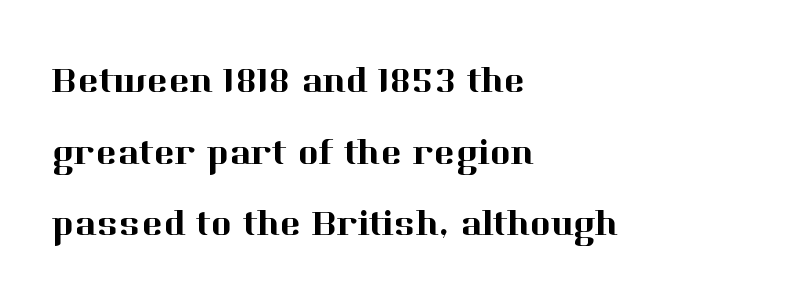
You could not count columns in this text — the font is proportionally spaced. The letters stand upright; this is a roman face. Observe the serifs anchoring each vertical stroke in this sample. One-word summary of the alignment: left. Check the space under the baseline: it is left empty. Summary of vertical rhythm: relaxed, with wide interline spacing.
